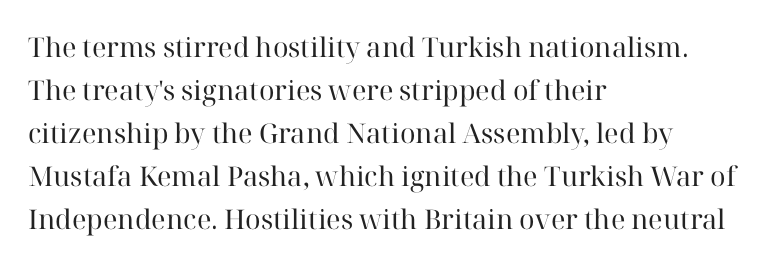
{"italic": "no", "bold": "no", "underline": "no", "align": "left", "line_spacing": "normal", "line_spacing_ratio": 1.59, "letter_spacing": "normal", "letter_spacing_em": 0.0, "glyph_px": 27}
